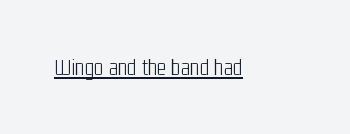
The image shows 23 px text type, upright; set normal letter spacing, underlined.
